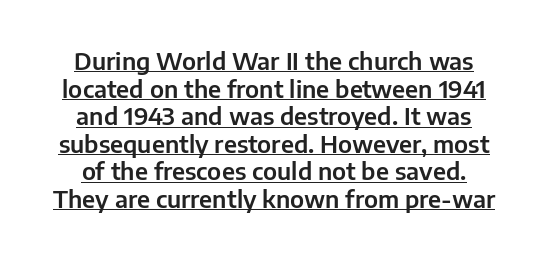
The image shows 24 px text type, upright; set tight line spacing (1.15x), normal letter spacing, underlined.
